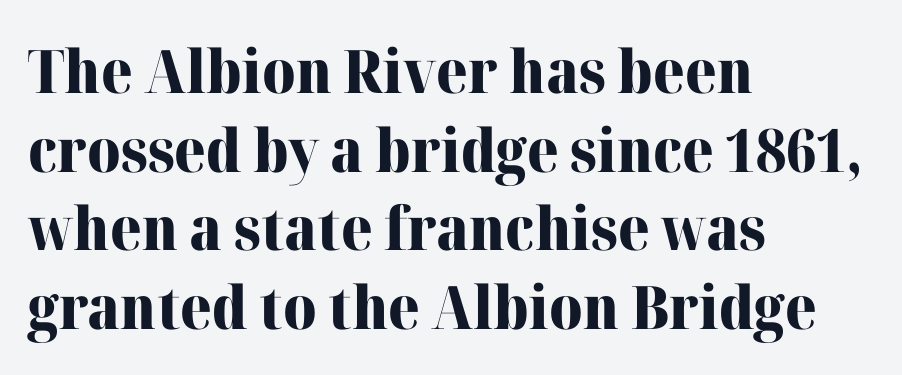
Observe the ordinary spacing: letters are neighbours, not strangers. Typesetter's note: full bold, strokes at maximum text heaviness. The space directly below the letters is spotless. The characters display serif detailing at their extremities.
